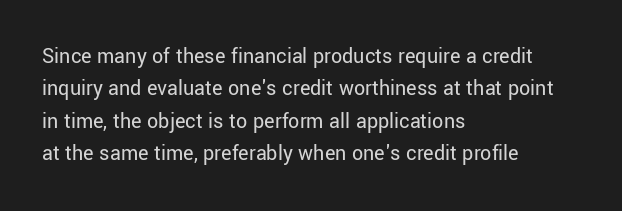
Does extra space separate the letters? No, they use regular spacing. Compared with a typical body face, this is equally light or lighter still. Casual observation: everything's shoved over to the left. This sample keeps an unexceptional amount of space between lines.
